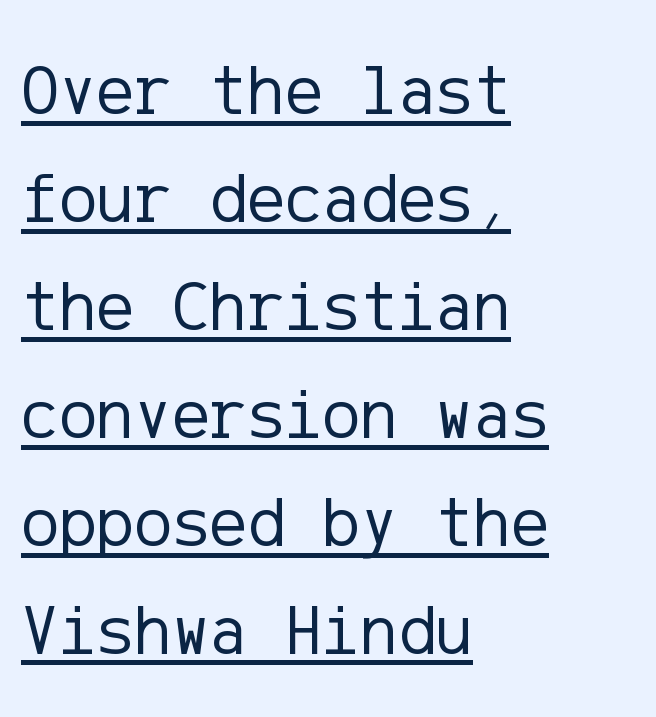
The image shows 71 px regular-weight sans-serif type, upright; set left-aligned, normal line spacing (1.52x), normal letter spacing, underlined; low stroke contrast and a medium x-height.
